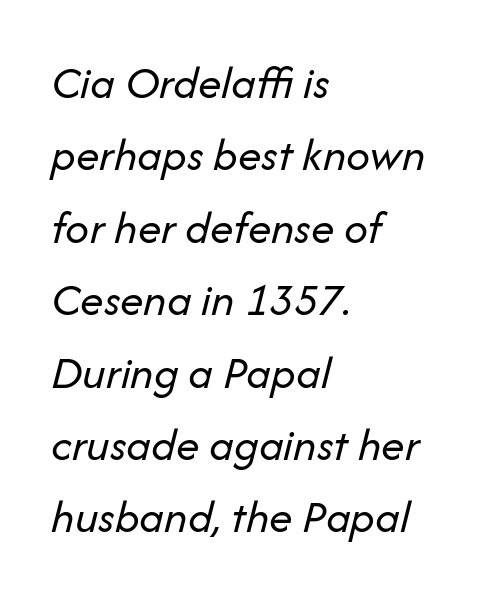
Slanted lettering throughout. Descenders hang freely into open space. Layout note: lines flush left. This reads as an unemphasized weight, regular at the heaviest.
